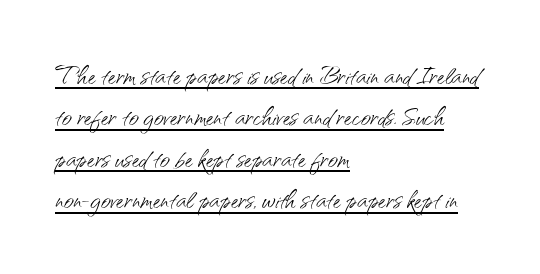
Q: Is the text bold? A: No.
Q: Is the text italic (slanted)? A: Yes.
Q: Is the typeface a serif or a sans-serif typeface? A: Sans-serif.
Q: Is the text underlined? A: Yes.
Q: How is the paragraph aligned? A: Left-aligned.
Q: Is the spacing between letters normal or unusually wide? A: Normal.
Q: Width (condensed, normal, or wide)? A: Normal.
Q: Stroke contrast? A: Medium.
Q: x-height? A: Small.
Q: Monospaced? A: No.
